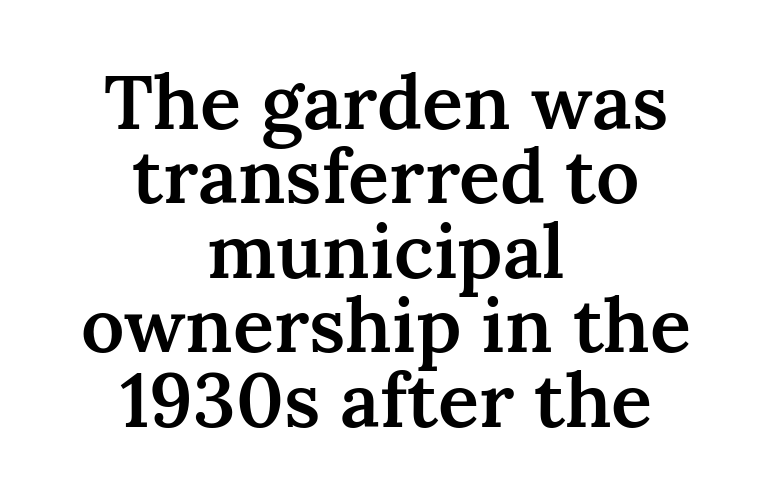
Q: Is the text bold? A: Semi-bold.
Q: Is the text italic (slanted)? A: No, it is upright.
Q: Is the typeface a serif or a sans-serif typeface? A: Serif.
Q: Is the text underlined? A: No.
Q: How is the paragraph aligned? A: Centered.
Q: Is the spacing between letters normal or unusually wide? A: Normal.
Q: Is the spacing between lines tight, normal or loose? A: Tight.
Q: Width (condensed, normal, or wide)? A: Normal.
Q: Stroke contrast? A: Medium.
Q: x-height? A: Medium.
Q: Monospaced? A: No.
